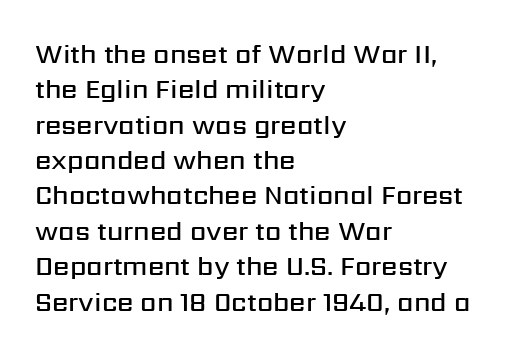
{"italic": "no", "bold": "semi", "underline": "no", "align": "left", "line_spacing": "normal", "line_spacing_ratio": 1.36, "letter_spacing": "normal", "letter_spacing_em": 0.0, "glyph_px": 26}
